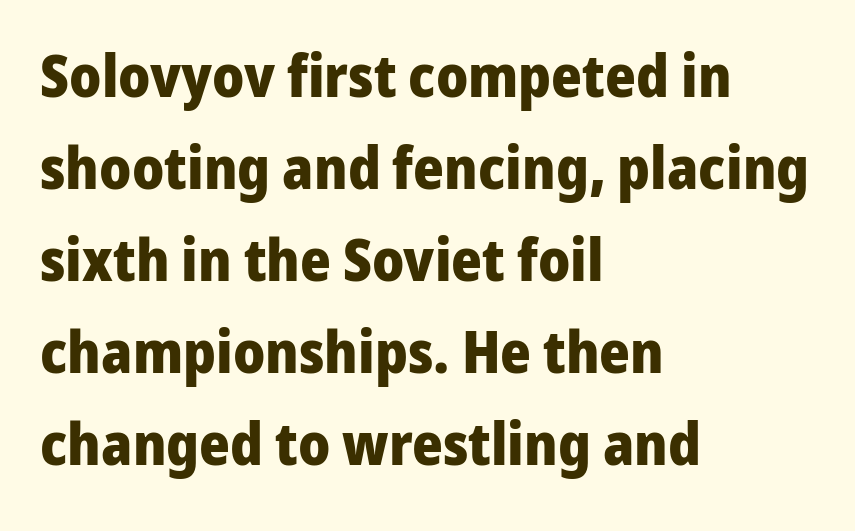
{"serif": "no", "italic": "no", "bold": "yes", "weight": "heavy", "width": "normal", "stroke_contrast": "low", "x_height": "medium", "monospaced": "no", "underline": "no", "align": "left", "line_spacing": "normal", "line_spacing_ratio": 1.56, "letter_spacing": "normal", "letter_spacing_em": 0.0, "glyph_px": 59}
